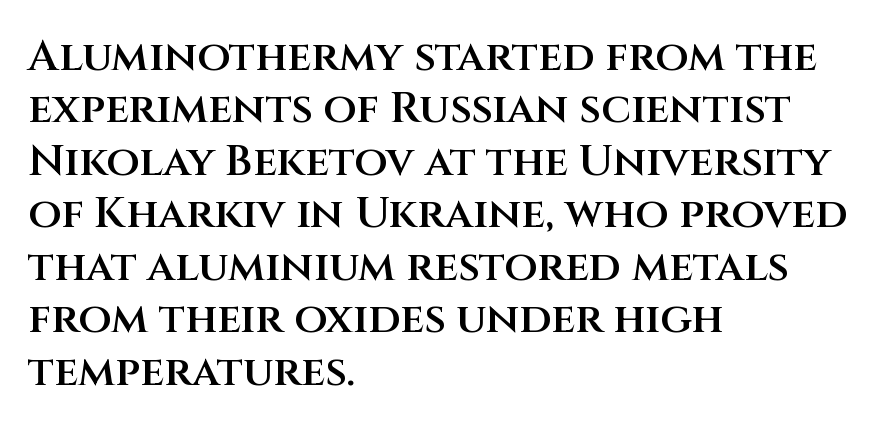
These lines are set flush left with a ragged right edge. How are the letters spaced? Ordinarily, with no added tracking. You could not count columns in this text — the font is proportionally spaced. Each glyph is drawn with semibold strokes, heavier than normal yet not fully bold. Letters rest on an invisible, unmarked baseline.
